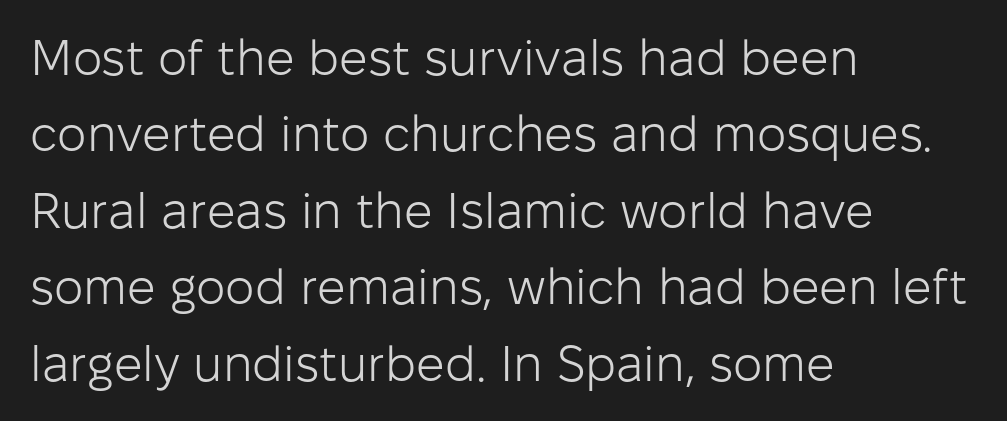
Q: Is the text bold? A: No.
Q: Is the text italic (slanted)? A: No, it is upright.
Q: Is the typeface a serif or a sans-serif typeface? A: Sans-serif.
Q: Is the text underlined? A: No.
Q: How is the paragraph aligned? A: Left-aligned.
Q: Is the spacing between letters normal or unusually wide? A: Normal.
Q: Is the spacing between lines tight, normal or loose? A: Normal.
Q: Width (condensed, normal, or wide)? A: Normal.
Q: Stroke contrast? A: Low.
Q: x-height? A: Medium.
Q: Monospaced? A: No.
